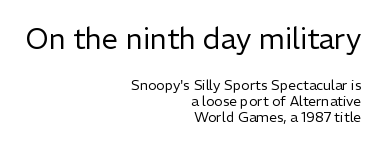
The image shows 29 px regular-weight sans-serif type, upright; set right-aligned, tight line spacing (1.13x), normal letter spacing, not underlined; the first (top) block is 2.07x larger; low stroke contrast and a medium x-height.
